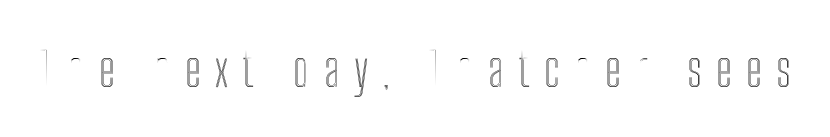
Q: Is the text italic (slanted)? A: No, it is upright.
Q: Is the text underlined? A: No.
Q: Is the spacing between letters normal or unusually wide? A: Unusually wide.
Q: Width (condensed, normal, or wide)? A: Condensed.
Q: x-height? A: Medium.
Q: Monospaced? A: No.
